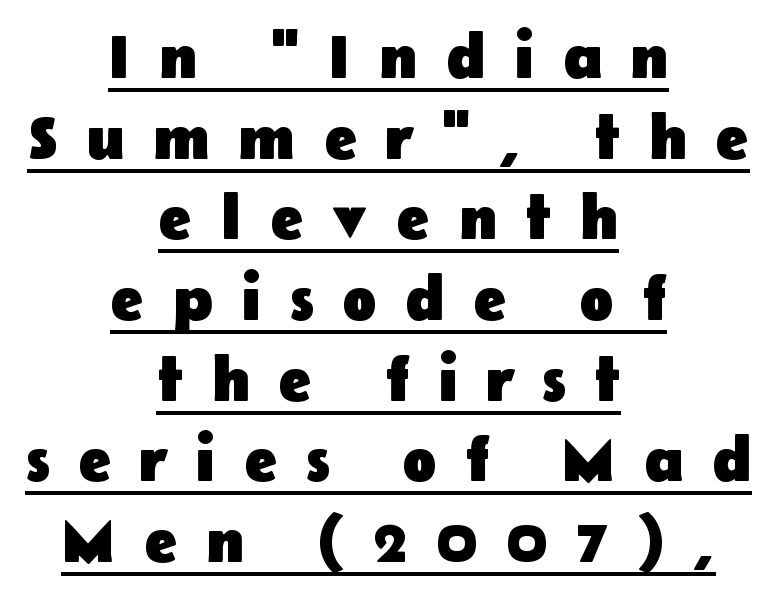
The image shows 63 px heavy sans-serif type, upright; set centered, normal line spacing (1.28x), unusually wide letter spacing (+0.45 em), underlined; low stroke contrast and a medium x-height.
